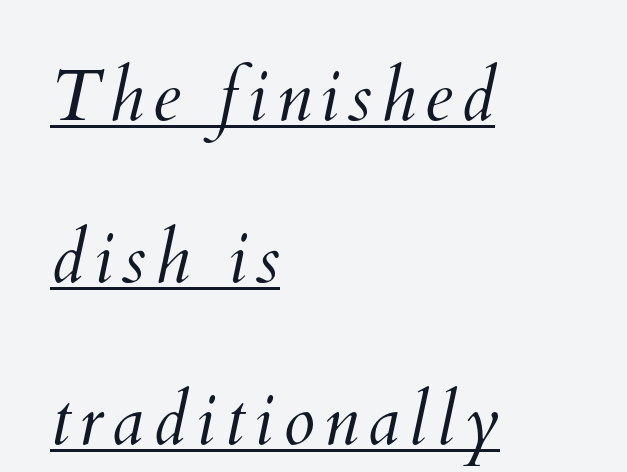
A baseline rule has been typeset under these characters. Regarding leading, the lines here are spaced well apart. No heavy texture on the line: the type isn't bold. The letters advance in unequal steps, a hallmark of proportional type. The typesetter chose a ragged-right arrangement here.
